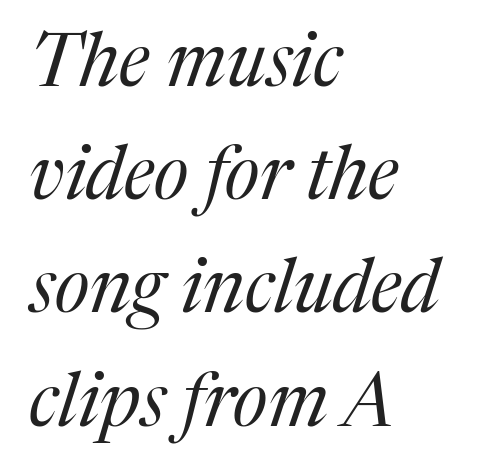
The image shows 74 px regular-weight serif type, italic (leaning right); set left-aligned, normal line spacing (1.53x), normal letter spacing, not underlined; medium stroke contrast and a medium x-height.
